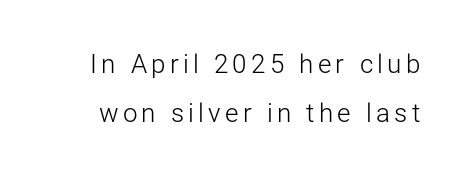
Q: Is the text bold? A: No.
Q: Is the text italic (slanted)? A: No, it is upright.
Q: Is the text underlined? A: No.
